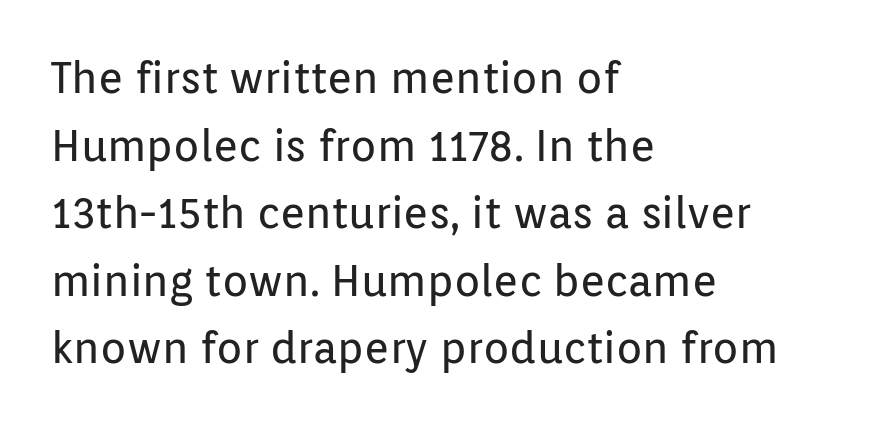
Caption: multi-line text, flush left, ragged right. A typesetter would call this proportional, since set widths differ per character. The space beneath each line is pristine and unruled. The lettering holds an erect, upright posture throughout. Caption: standard tracking, unaltered. The weight would be labelled regular, book, light, or lighter still.
